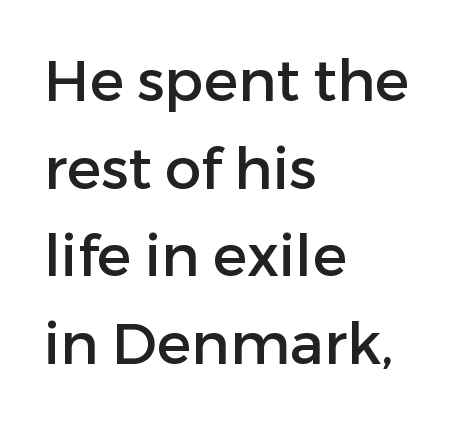
{"serif": "no", "italic": "no", "width": "normal", "stroke_contrast": "low", "x_height": "medium", "monospaced": "no", "underline": "no", "align": "left", "line_spacing": "normal", "line_spacing_ratio": 1.51, "letter_spacing": "normal", "letter_spacing_em": 0.0, "glyph_px": 58}
